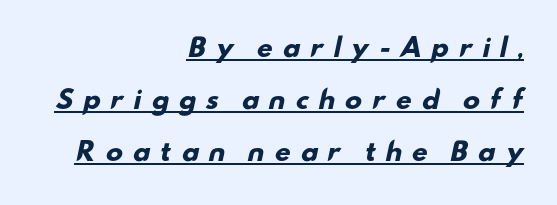
{"bold": "yes", "underline": "yes", "align": "right", "line_spacing": "loose", "line_spacing_ratio": 2.09, "letter_spacing": "wide", "letter_spacing_em": 0.36, "glyph_px": 25}
